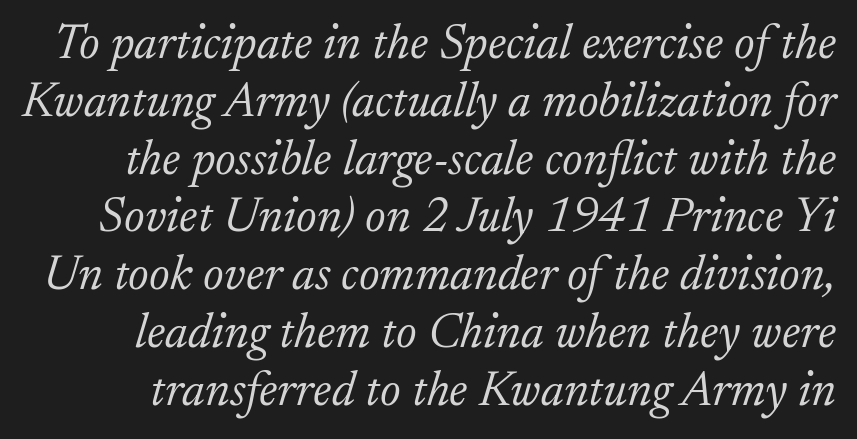
{"serif": "yes", "italic": "yes", "lean": "right", "slant_degrees": 17, "bold": "no", "weight": "light", "width": "normal", "stroke_contrast": "low", "x_height": "small", "monospaced": "no", "underline": "no", "line_spacing_ratio": 1.18, "letter_spacing": "normal", "letter_spacing_em": 0.0, "glyph_px": 49}
